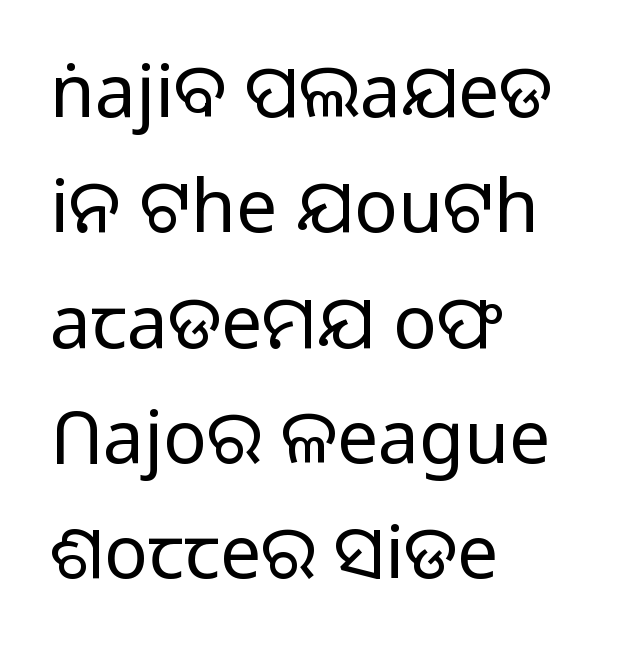
Q: Is the text bold? A: No.
Q: Is the text italic (slanted)? A: No, it is upright.
Q: Is the typeface a serif or a sans-serif typeface? A: Sans-serif.
Q: Is the text underlined? A: No.
Q: How is the paragraph aligned? A: Left-aligned.
Q: Is the spacing between letters normal or unusually wide? A: Normal.
Q: Is the spacing between lines tight, normal or loose? A: Normal.
Q: Width (condensed, normal, or wide)? A: Normal.
Q: Stroke contrast? A: Low.
Q: x-height? A: Medium.
Q: Monospaced? A: No.
